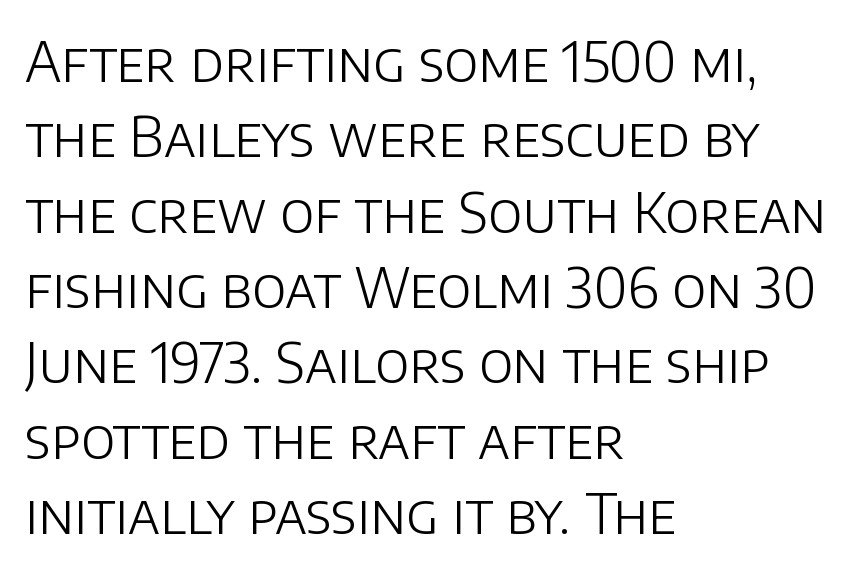
The space directly below the letters is spotless. The font's upright variant was chosen for this text. A typesetter would call this proportional, since set widths differ per character. Letters have the restrained weight of plain body copy at most. The type is set solid horizontally, with unmodified tracking.
